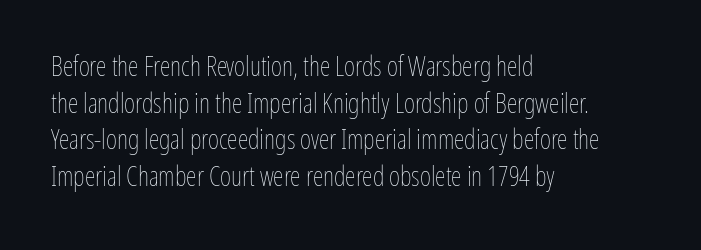
Q: Is the text bold? A: No.
Q: Is the text italic (slanted)? A: No, it is upright.
Q: Is the text underlined? A: No.
Q: How is the paragraph aligned? A: Left-aligned.
Q: Is the spacing between letters normal or unusually wide? A: Normal.
Q: Is the spacing between lines tight, normal or loose? A: Normal.
